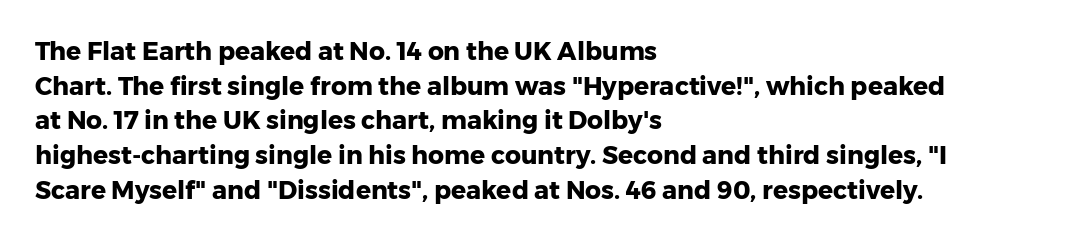
The type sits square on the baseline with zero lean. Summary of weight: heavy, a full bold. Rule under the text: the space is simply empty. Is the letter spacing exaggerated? No — it looks like the ordinary default.
